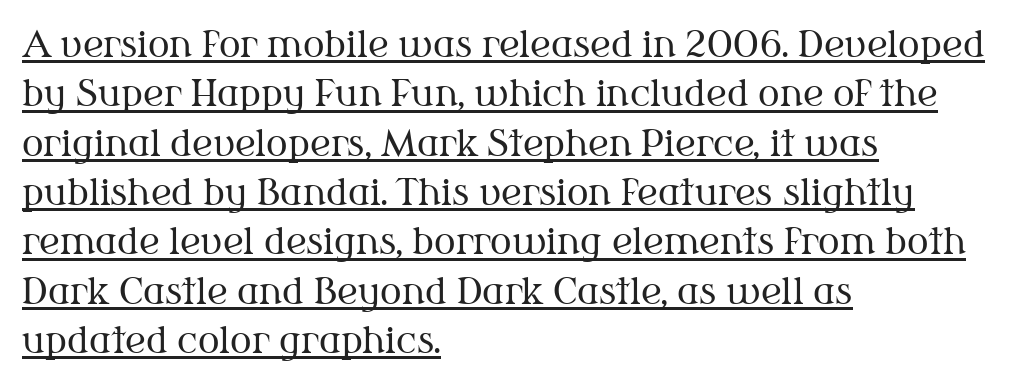
The image shows 36 px regular-weight serif type, upright; set left-aligned, normal line spacing (1.37x), normal letter spacing, underlined; medium stroke contrast and a medium x-height.
